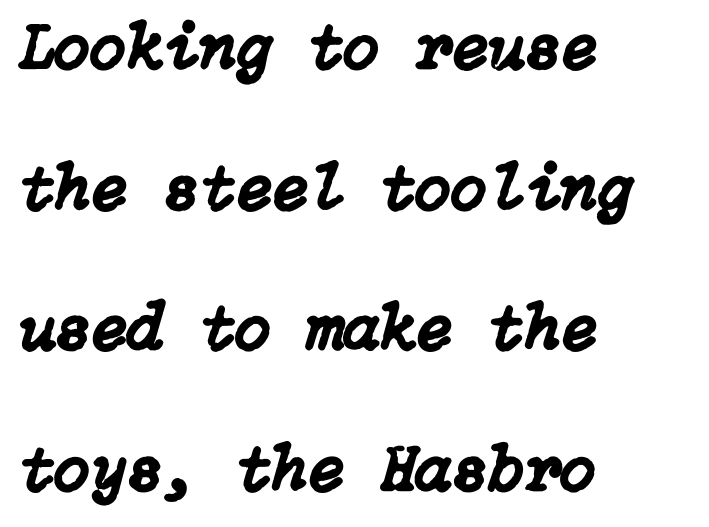
The image shows 66 px text type, italic (leaning right); set left-aligned, loose line spacing (2.13x), normal letter spacing, not underlined; low stroke contrast and a medium x-height.
